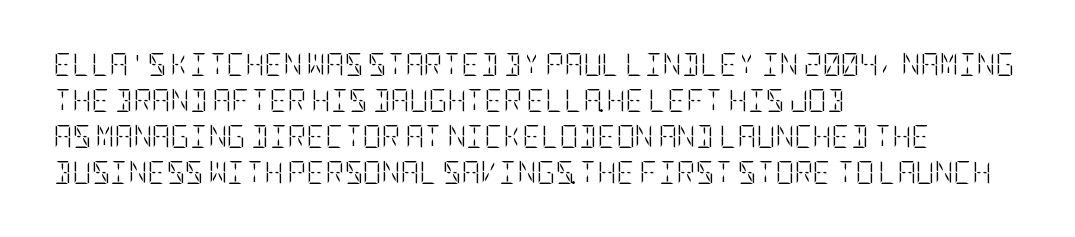
{"italic": "no", "bold": "no", "underline": "no", "align": "left", "line_spacing": "normal", "line_spacing_ratio": 1.56, "letter_spacing": "normal", "letter_spacing_em": 0.0, "glyph_px": 23}
